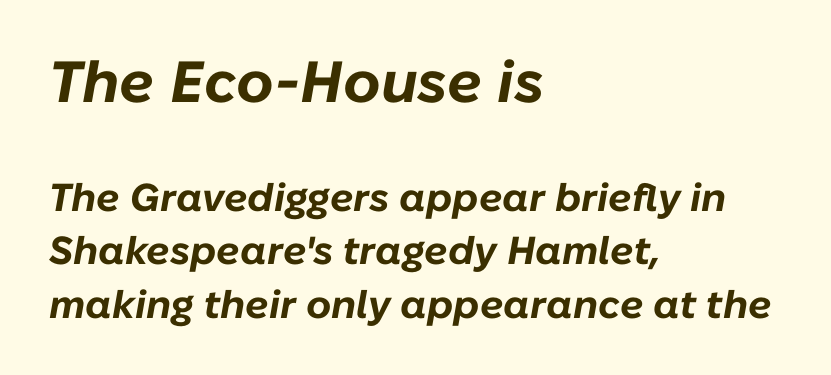
The image shows 58 px bold type, italic (leaning right); set left-aligned, normal line spacing (1.37x), normal letter spacing, not underlined; the first (top) block is 1.49x larger; low stroke contrast and a medium x-height.
